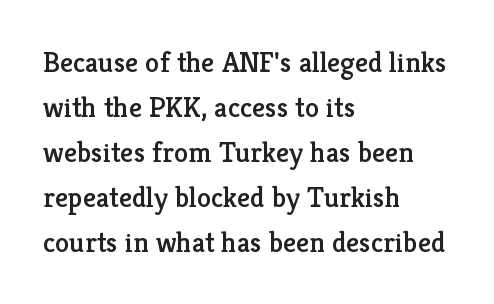
The image shows 29 px serif type, upright; set left-aligned, normal line spacing (1.55x), normal letter spacing, not underlined; low stroke contrast and a medium x-height.
